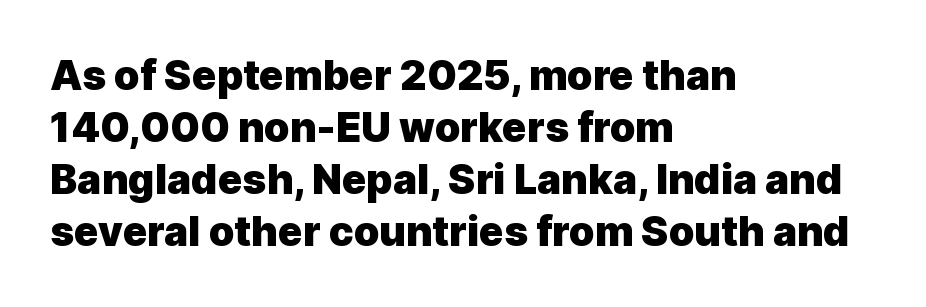
Q: Is the text bold? A: Yes.
Q: Is the text italic (slanted)? A: No, it is upright.
Q: Is the typeface a serif or a sans-serif typeface? A: Sans-serif.
Q: Is the text underlined? A: No.
Q: How is the paragraph aligned? A: Left-aligned.
Q: Is the spacing between letters normal or unusually wide? A: Normal.
Q: Is the spacing between lines tight, normal or loose? A: Normal.
Q: Width (condensed, normal, or wide)? A: Normal.
Q: x-height? A: Medium.
Q: Monospaced? A: No.
